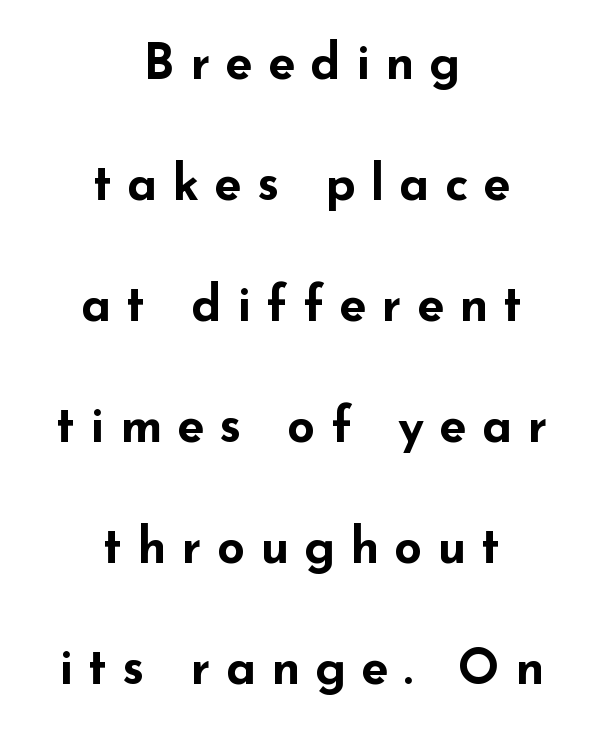
{"serif": "no", "italic": "no", "bold": "yes", "weight": "bold", "width": "wide", "stroke_contrast": "low", "x_height": "small", "monospaced": "no", "underline": "no", "align": "center", "line_spacing": "loose", "line_spacing_ratio": 2.47, "letter_spacing": "wide", "letter_spacing_em": 0.31, "glyph_px": 49}
